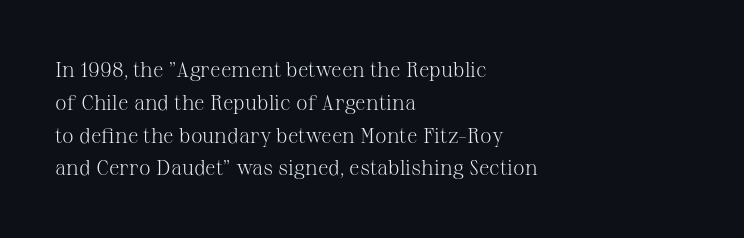
The image shows 21 px text type, upright; set left-aligned, normal line spacing (1.56x), normal letter spacing, not underlined.
